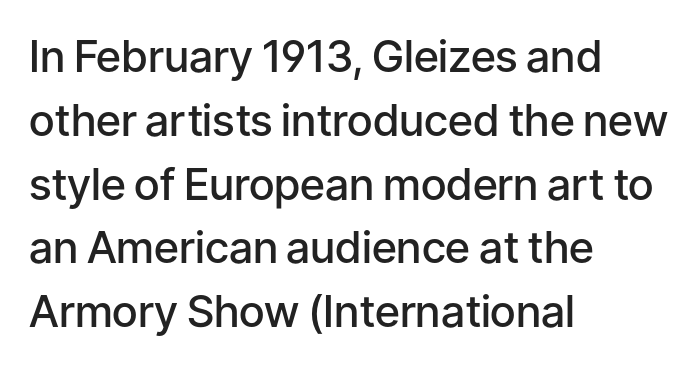
The image shows 44 px semibold sans-serif type, upright; set left-aligned, normal line spacing (1.45x), normal letter spacing, not underlined; low stroke contrast and a medium x-height.
